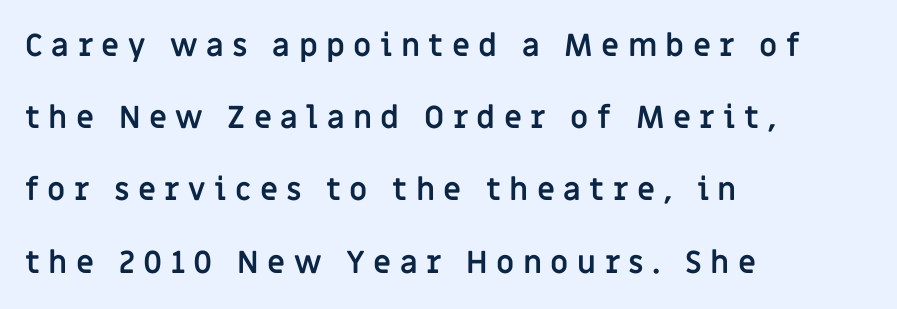
The passage shown is typed in a proportional face where columns would drift. The glyphs are unaccompanied by any horizontal stroke below them. Glyph-to-glyph distance is far greater than everyday printed text. Compared with typical paragraphs, the rows here are farther apart. This is sans-serif lettering, the kind often seen on screens and signage. The type sits square on the baseline with zero lean.
